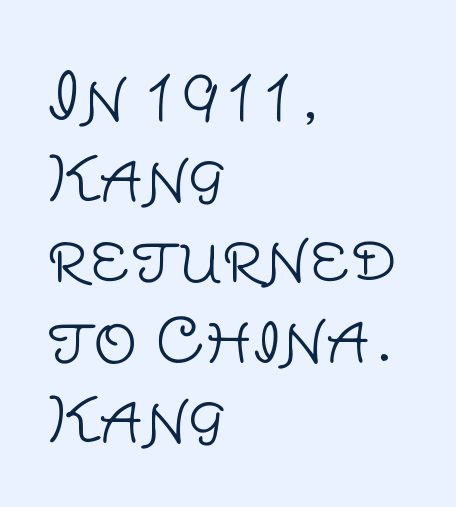
Does the leading feel generous? No, just average. The strokes carry an ordinary text weight at most. The paragraph shown leans on its left margin. Here the designer chose a conventional face with non-uniform glyph widths. The baseline area is clear. The horizontal fit of the characters is conventional and even.
